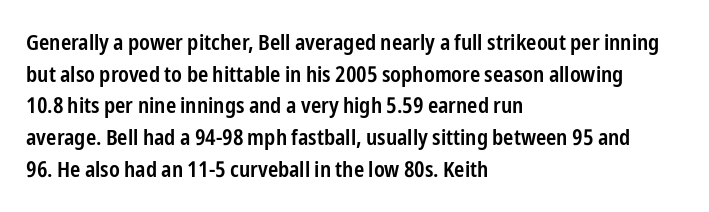
The image shows 22 px text type, upright; set left-aligned, normal line spacing (1.44x), normal letter spacing, not underlined.
